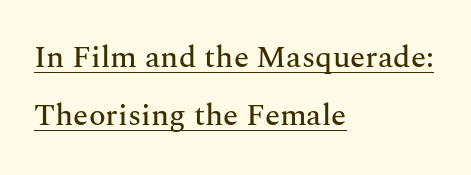
{"serif": "yes", "italic": "no", "width": "normal", "stroke_contrast": "medium", "x_height": "medium", "monospaced": "no", "underline": "yes", "align": "left", "line_spacing_ratio": 1.88, "letter_spacing": "normal", "letter_spacing_em": 0.0, "glyph_px": 31}
